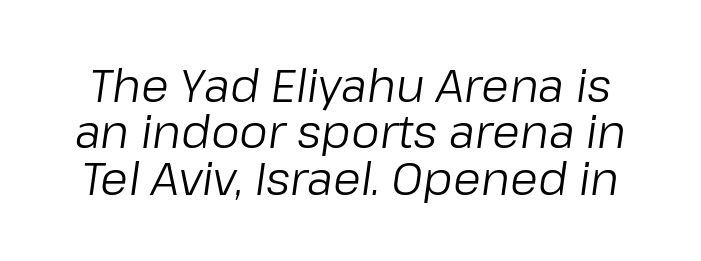
The leading is snug, giving the passage a crowded texture. These lines were composed using italics. Honestly, there is no underline to notice here at all. You could not count columns in this text — the font is proportionally spaced. Nothing unusual about the tracking: characters are spaced as the font intends. The strokes are not fattened; the text isn't bold.
